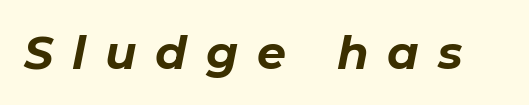
{"italic": "yes", "lean": "right", "slant_degrees": 11, "bold": "yes", "weight": "bold", "width": "normal", "stroke_contrast": "low", "x_height": "medium", "monospaced": "no", "underline": "no", "letter_spacing": "wide", "letter_spacing_em": 0.41, "glyph_px": 46}
